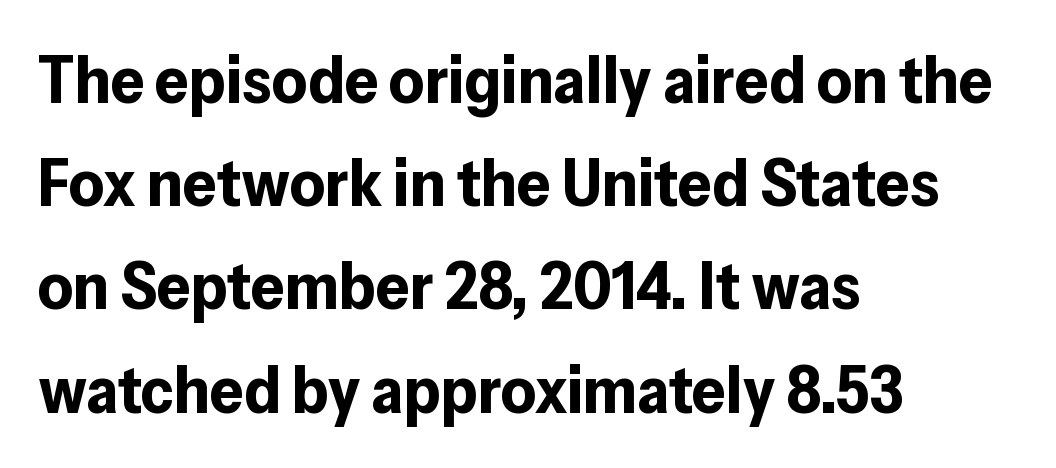
Think of a printed novel: that variable character pitch is what you see here. Characters follow at the spacing the type designer built in. Each new line begins a customary step beneath the previous one. As a designer I'd log this as weight 700, bold.
